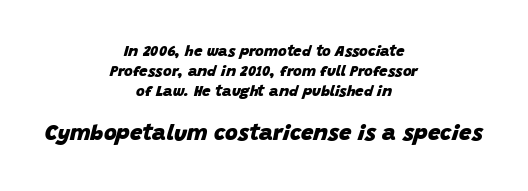
{"italic": "yes", "lean": "right", "slant_degrees": 15, "bold": "yes", "underline": "no", "align": "center", "line_spacing": "normal", "line_spacing_ratio": 1.34, "letter_spacing": "normal", "letter_spacing_em": 0.0, "larger_block": "second", "size_ratio": 1.47, "glyph_px": 22}
